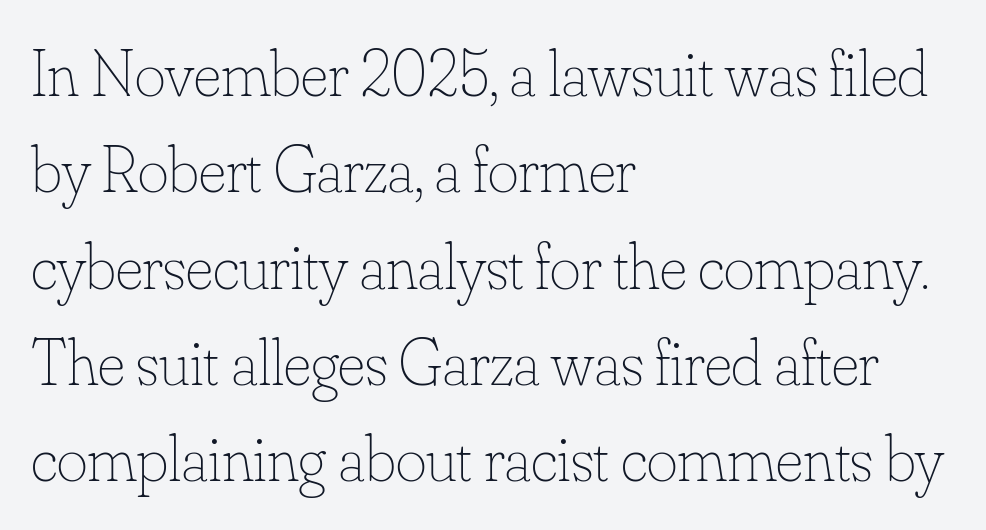
{"italic": "no", "bold": "no", "weight": "thin", "width": "normal", "stroke_contrast": "low", "x_height": "small", "monospaced": "no", "underline": "no", "align": "left", "line_spacing": "normal", "line_spacing_ratio": 1.46, "letter_spacing": "normal", "letter_spacing_em": 0.0, "glyph_px": 66}
